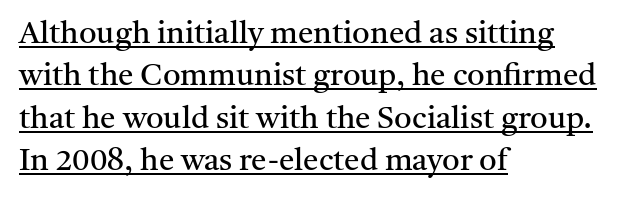
The image shows 31 px regular-weight serif type, upright; set left-aligned, normal line spacing (1.37x), normal letter spacing, underlined; medium stroke contrast and a medium x-height.
